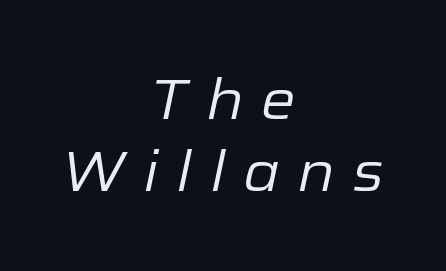
Ink coverage per letter is moderate at most. This sample has the flowing, uneven cadence of proportional lettering. The rag falls on both sides of this text block equally. The line texture is sparse and dotted thanks to wide tracking. The vertical gap from one line to the next is medium. Characters are canted at an angle relative to the baseline's perpendicular.
